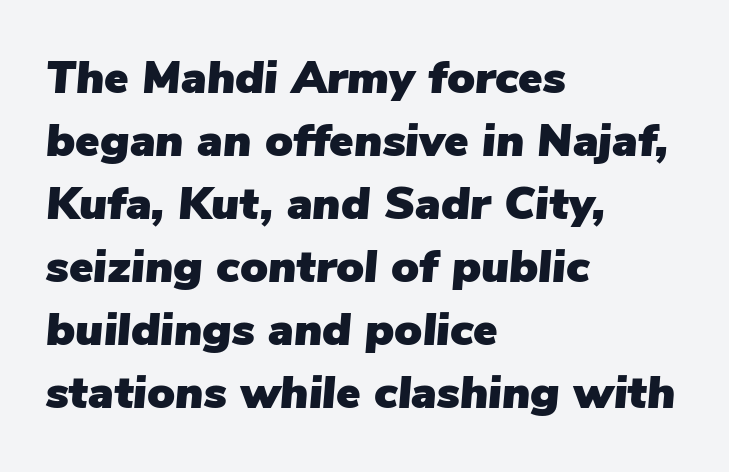
{"italic": "yes", "lean": "right", "slant_degrees": 5, "width": "normal", "stroke_contrast": "low", "x_height": "medium", "monospaced": "no", "underline": "no", "align": "left", "line_spacing": "normal", "line_spacing_ratio": 1.37, "letter_spacing": "normal", "letter_spacing_em": 0.0, "glyph_px": 46}
